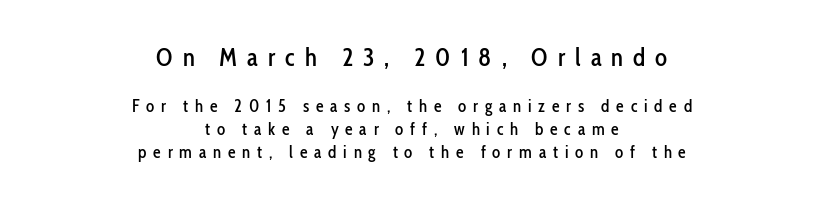
Unlike italic type, these characters show no tilt at all. Block one is the big one; block two sits smaller underneath. Bare-footed words on every line. Leading: standard.
